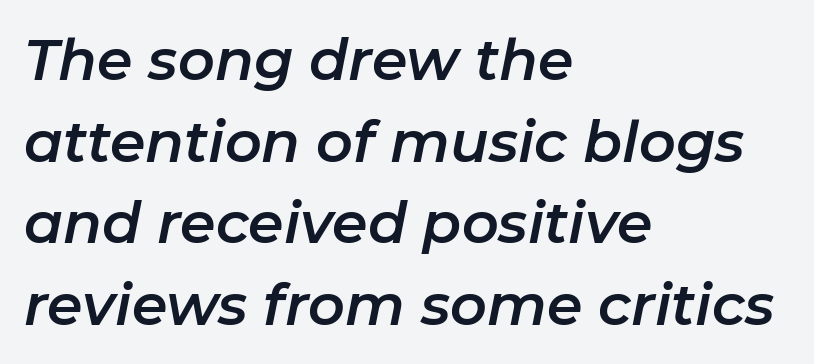
The image shows 57 px text type, italic (leaning right); set left-aligned, normal line spacing (1.43x), normal letter spacing, not underlined; low stroke contrast and a medium x-height.
